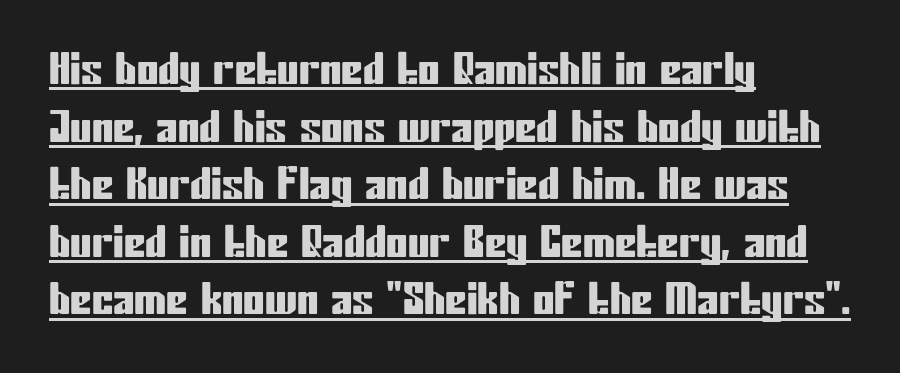
The image shows 43 px condensed sans-serif type, upright; set left-aligned, normal line spacing (1.34x), normal letter spacing, underlined; low stroke contrast and a medium x-height.
